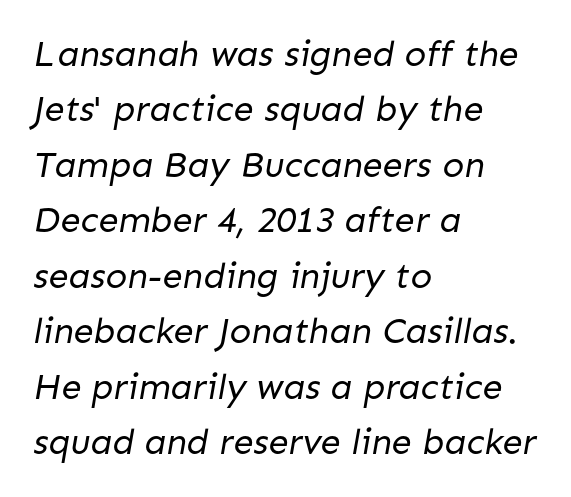
{"serif": "no", "bold": "no", "weight": "regular", "width": "normal", "stroke_contrast": "low", "x_height": "medium", "monospaced": "no", "underline": "no", "align": "left", "line_spacing": "normal", "line_spacing_ratio": 1.54, "letter_spacing": "normal", "letter_spacing_em": 0.0, "glyph_px": 36}
